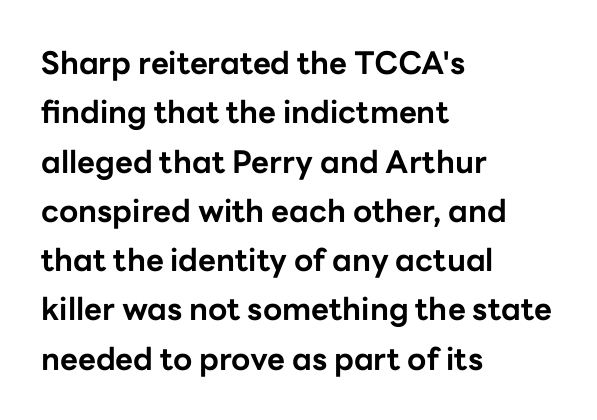
The image shows 31 px bold sans-serif type, upright; set left-aligned, normal line spacing (1.59x), normal letter spacing, not underlined; low stroke contrast and a medium x-height.
